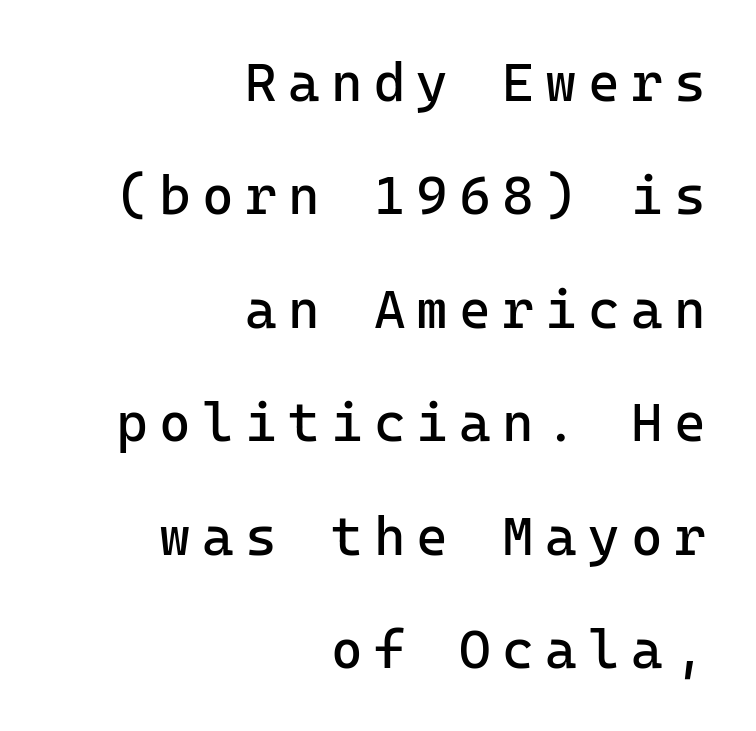
The image shows 54 px regular-weight sans-serif type, upright, monospaced; set right-aligned, loose line spacing (2.1x), unusually wide letter spacing (+0.21 em), not underlined; low stroke contrast and a medium x-height.
